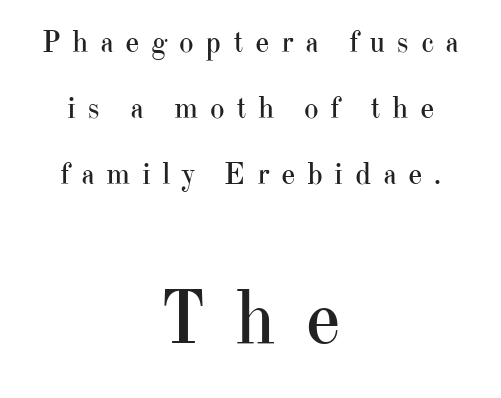
Q: Is the text bold? A: No.
Q: Is the text italic (slanted)? A: No, it is upright.
Q: Is the typeface a serif or a sans-serif typeface? A: Serif.
Q: Is the text underlined? A: No.
Q: How is the paragraph aligned? A: Centered.
Q: Is the spacing between letters normal or unusually wide? A: Unusually wide.
Q: Is the spacing between lines tight, normal or loose? A: Loose.
Q: Which block of text is set in a larger size, the first (top) or the second (bottom)? A: The second (bottom) one.
Q: Width (condensed, normal, or wide)? A: Normal.
Q: Stroke contrast? A: High.
Q: x-height? A: Small.
Q: Monospaced? A: No.
